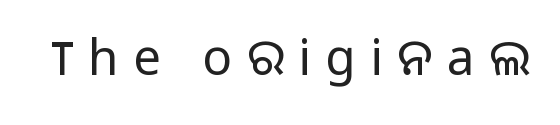
The image shows 49 px light sans-serif type, upright; set unusually wide letter spacing (+0.3 em), not underlined; low stroke contrast and a medium x-height.
